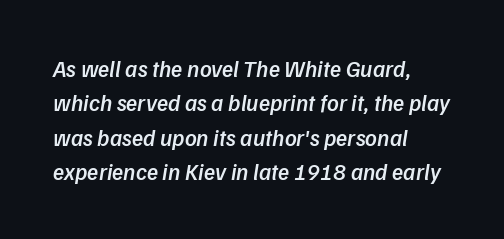
{"bold": "semi", "underline": "no", "align": "left", "line_spacing": "normal", "line_spacing_ratio": 1.49, "letter_spacing": "normal", "letter_spacing_em": 0.0, "glyph_px": 23}
